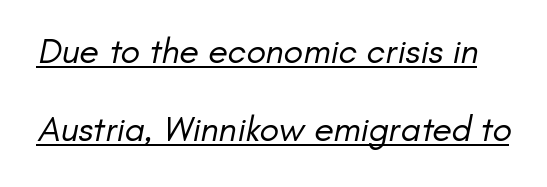
Check where the strokes stop: nothing finishes them off — pure sans. This is underlined copy, the kind a proofreader might mark for attention. Summary of vertical rhythm: relaxed, with wide interline spacing. Heaviness? Minimal to ordinary, like unemphasized prose. Looks like regular typesetting: each glyph gets only the width it needs. Students, note that the glyphs here touch the page at normal intervals.
